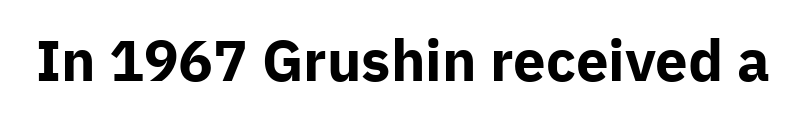
Q: Is the text bold? A: Yes.
Q: Is the text italic (slanted)? A: No, it is upright.
Q: Is the typeface a serif or a sans-serif typeface? A: Sans-serif.
Q: Is the text underlined? A: No.
Q: Is the spacing between letters normal or unusually wide? A: Normal.
Q: Width (condensed, normal, or wide)? A: Normal.
Q: Stroke contrast? A: Low.
Q: x-height? A: Medium.
Q: Monospaced? A: No.
